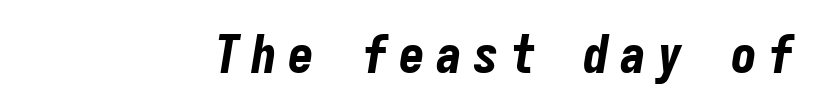
Q: Is the text bold? A: Yes.
Q: Is the text italic (slanted)? A: Yes, it leans right by about 9 degrees.
Q: Is the text underlined? A: No.
Q: Is the spacing between letters normal or unusually wide? A: Unusually wide.
Q: Width (condensed, normal, or wide)? A: Condensed.
Q: Stroke contrast? A: Low.
Q: x-height? A: Medium.
Q: Monospaced? A: Yes.
